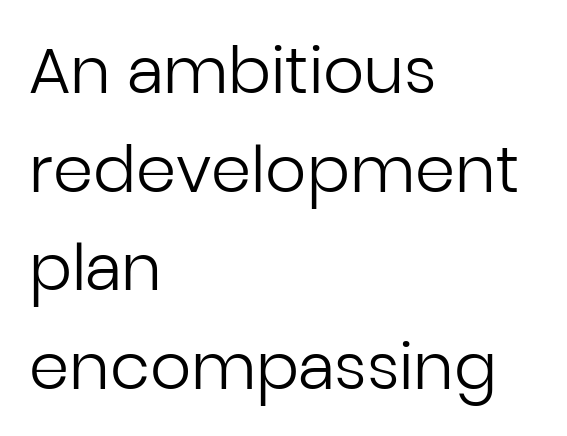
The image shows 64 px regular-weight sans-serif type, upright; set left-aligned, normal line spacing (1.54x), normal letter spacing, not underlined; low stroke contrast and a medium x-height.
